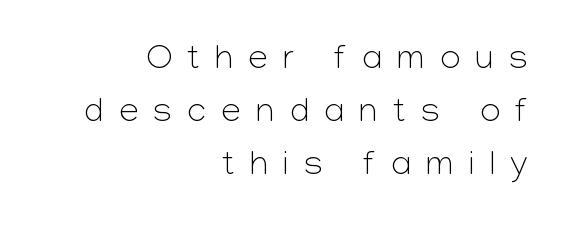
Q: Is the text bold? A: No.
Q: Is the text italic (slanted)? A: No, it is upright.
Q: Is the typeface a serif or a sans-serif typeface? A: Sans-serif.
Q: Is the text underlined? A: No.
Q: How is the paragraph aligned? A: Right-aligned.
Q: Is the spacing between letters normal or unusually wide? A: Unusually wide.
Q: Is the spacing between lines tight, normal or loose? A: Normal.
Q: Width (condensed, normal, or wide)? A: Normal.
Q: Stroke contrast? A: Low.
Q: x-height? A: Medium.
Q: Monospaced? A: No.
